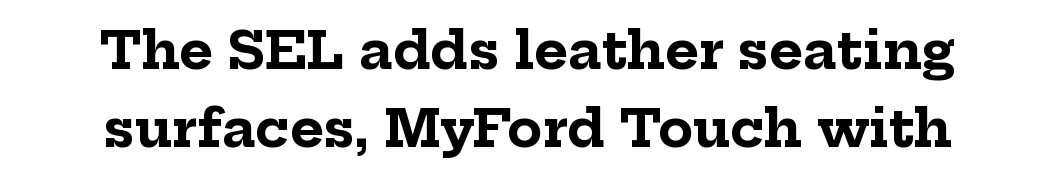
Q: Is the text bold? A: Yes.
Q: Is the text italic (slanted)? A: No, it is upright.
Q: Is the typeface a serif or a sans-serif typeface? A: Serif.
Q: Is the text underlined? A: No.
Q: How is the paragraph aligned? A: Centered.
Q: Is the spacing between letters normal or unusually wide? A: Normal.
Q: Is the spacing between lines tight, normal or loose? A: Normal.
Q: Width (condensed, normal, or wide)? A: Normal.
Q: Stroke contrast? A: Low.
Q: x-height? A: Medium.
Q: Monospaced? A: No.
